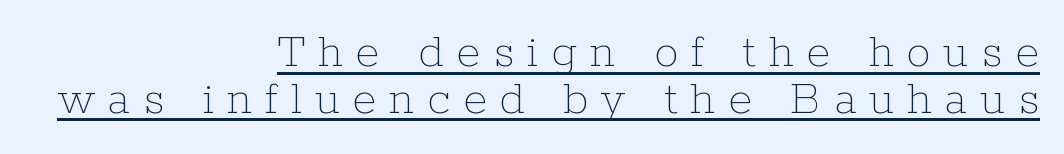
Q: Is the text bold? A: No.
Q: Is the text italic (slanted)? A: No, it is upright.
Q: Is the text underlined? A: Yes.
Q: How is the paragraph aligned? A: Right-aligned.
Q: Is the spacing between letters normal or unusually wide? A: Unusually wide.
Q: Is the spacing between lines tight, normal or loose? A: Tight.
Q: Width (condensed, normal, or wide)? A: Normal.
Q: Stroke contrast? A: Low.
Q: x-height? A: Medium.
Q: Monospaced? A: No.
